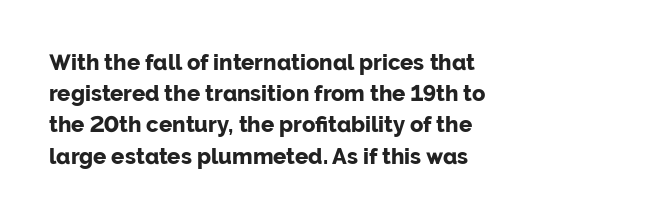
Q: Is the text bold? A: Yes.
Q: Is the text italic (slanted)? A: No, it is upright.
Q: Is the text underlined? A: No.
Q: How is the paragraph aligned? A: Left-aligned.
Q: Is the spacing between letters normal or unusually wide? A: Normal.
Q: Is the spacing between lines tight, normal or loose? A: Normal.
